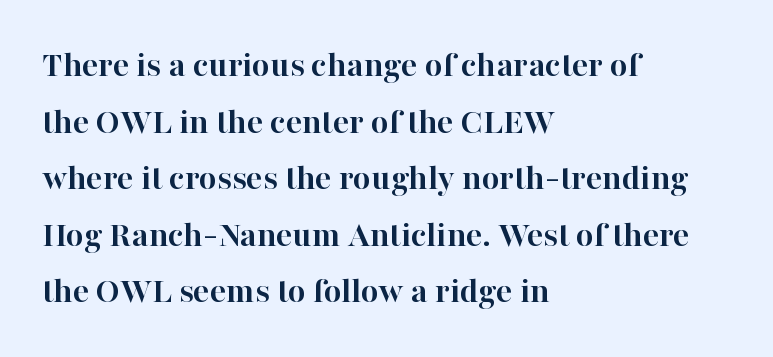
The image shows 38 px semibold serif type, upright; set left-aligned, normal line spacing (1.49x), normal letter spacing, not underlined; high stroke contrast and a medium x-height.
